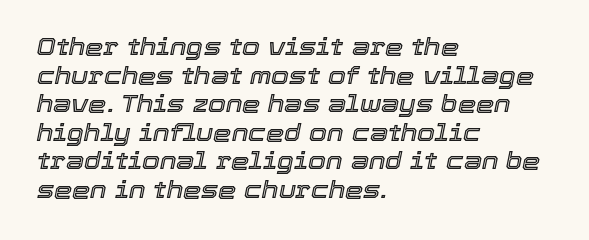
{"italic": "yes", "lean": "right", "slant_degrees": 12, "underline": "no", "align": "left", "line_spacing_ratio": 1.24, "letter_spacing": "normal", "letter_spacing_em": 0.0, "glyph_px": 23}
